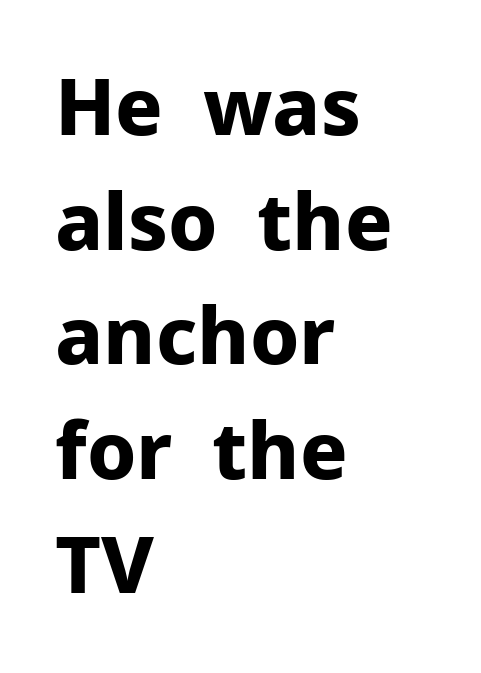
Q: Is the text bold? A: Yes.
Q: Is the text italic (slanted)? A: No, it is upright.
Q: Is the typeface a serif or a sans-serif typeface? A: Sans-serif.
Q: Is the text underlined? A: No.
Q: How is the paragraph aligned? A: Left-aligned.
Q: Is the spacing between letters normal or unusually wide? A: Normal.
Q: Is the spacing between lines tight, normal or loose? A: Normal.
Q: Width (condensed, normal, or wide)? A: Normal.
Q: Stroke contrast? A: Low.
Q: x-height? A: Medium.
Q: Monospaced? A: No.
